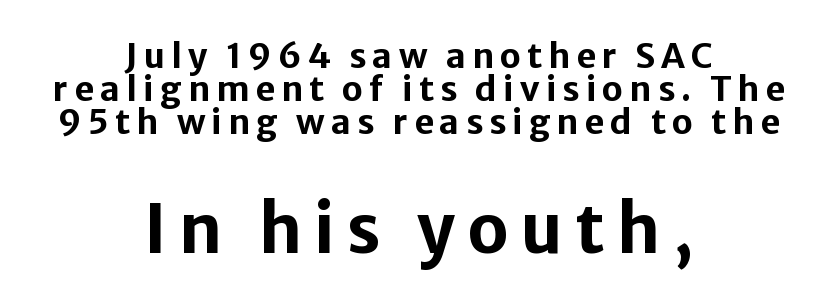
The image shows 67 px bold sans-serif type, upright; set centered, tight line spacing (0.97x), not underlined; the second (bottom) block is 1.97x larger; low stroke contrast and a medium x-height.
